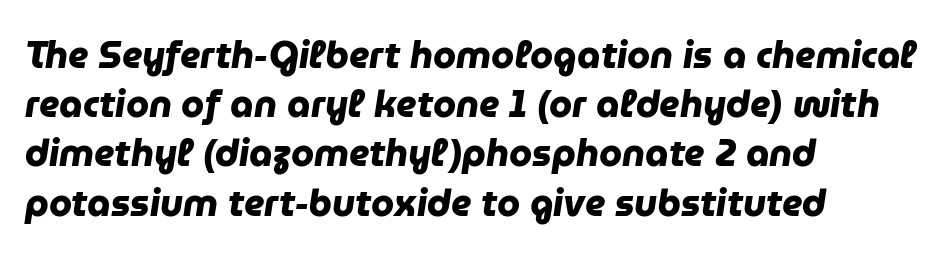
{"serif": "no", "bold": "yes", "weight": "heavy", "width": "normal", "stroke_contrast": "low", "x_height": "medium", "monospaced": "no", "underline": "no", "align": "left", "line_spacing": "normal", "line_spacing_ratio": 1.33, "letter_spacing": "normal", "letter_spacing_em": 0.0, "glyph_px": 37}
